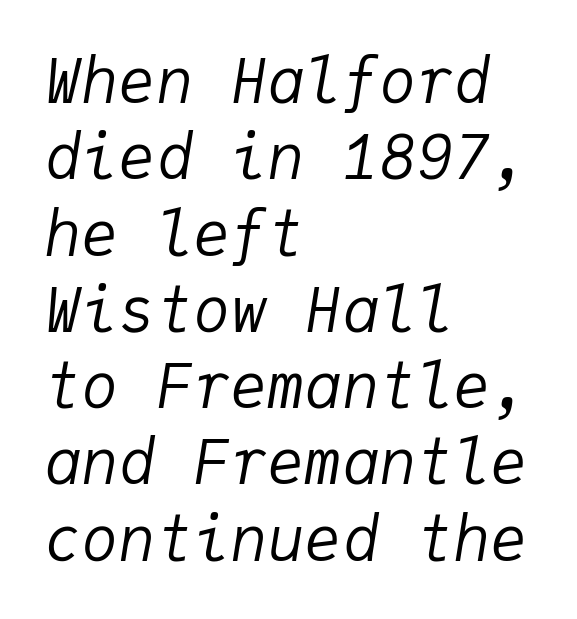
Italic? Definitely — the glyphs are oblique. These lines are rendered in a fixed-pitch font. Does extra space separate the letters? No, they use regular spacing. If you drew a ruler down the left edge, every line would touch it. Decoration check: the copy has no underline.
